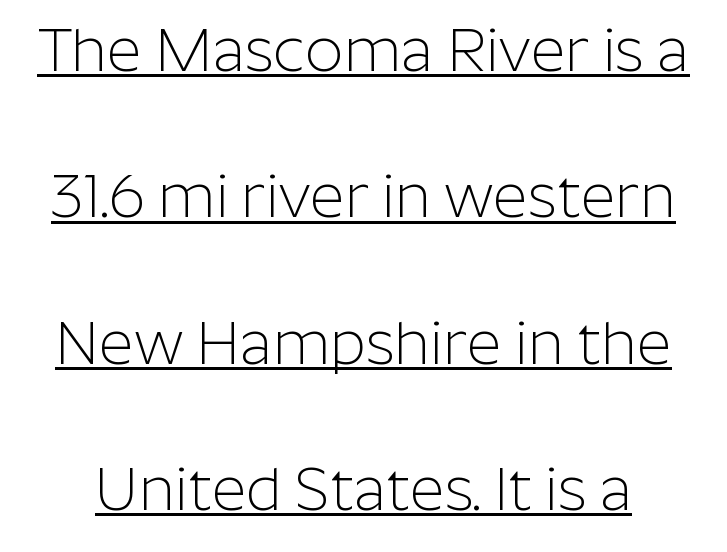
Students, observe the line beneath the letters — that is underlining. The tracking reads as untouched default to a designer's eye. Varying glyph widths throughout — classic text-font behaviour. Is this a sans? Yes — the strokes have no serifs.
